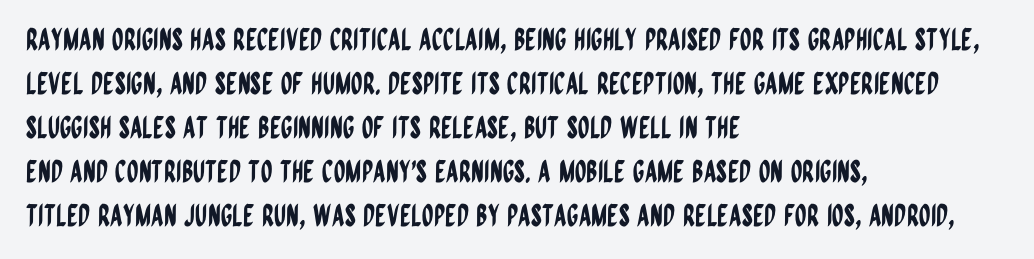
The image shows 30 px condensed sans-serif type, upright; set left-aligned, normal line spacing (1.47x), normal letter spacing, not underlined; low stroke contrast and a large x-height.
